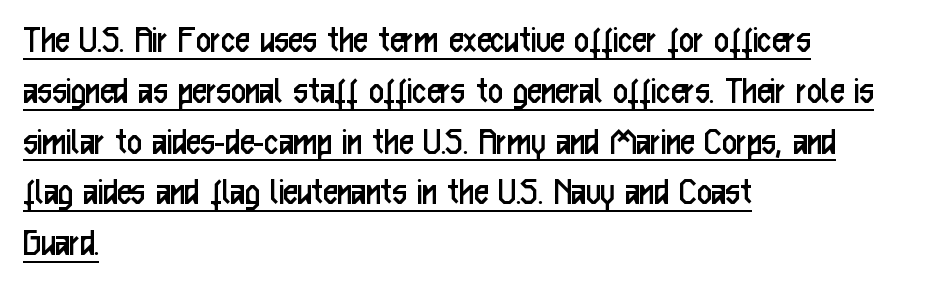
{"serif": "no", "italic": "no", "bold": "no", "weight": "regular", "width": "condensed", "stroke_contrast": "low", "x_height": "medium", "monospaced": "no", "underline": "yes", "align": "left", "line_spacing": "normal", "line_spacing_ratio": 1.27, "letter_spacing": "normal", "letter_spacing_em": 0.0, "glyph_px": 40}
